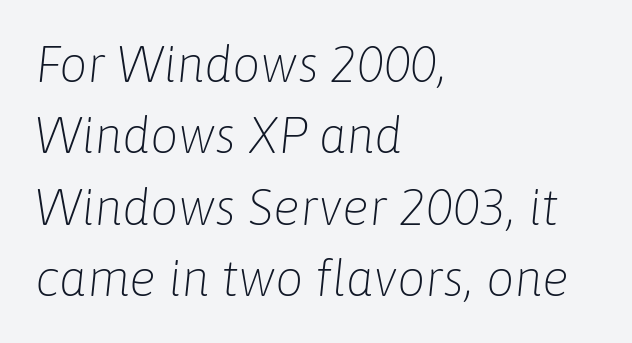
Q: Is the text bold? A: No.
Q: Is the text italic (slanted)? A: Yes, it leans right by about 6 degrees.
Q: Is the text underlined? A: No.
Q: How is the paragraph aligned? A: Left-aligned.
Q: Is the spacing between letters normal or unusually wide? A: Normal.
Q: Is the spacing between lines tight, normal or loose? A: Normal.
Q: Width (condensed, normal, or wide)? A: Normal.
Q: Stroke contrast? A: Low.
Q: x-height? A: Medium.
Q: Monospaced? A: No.
